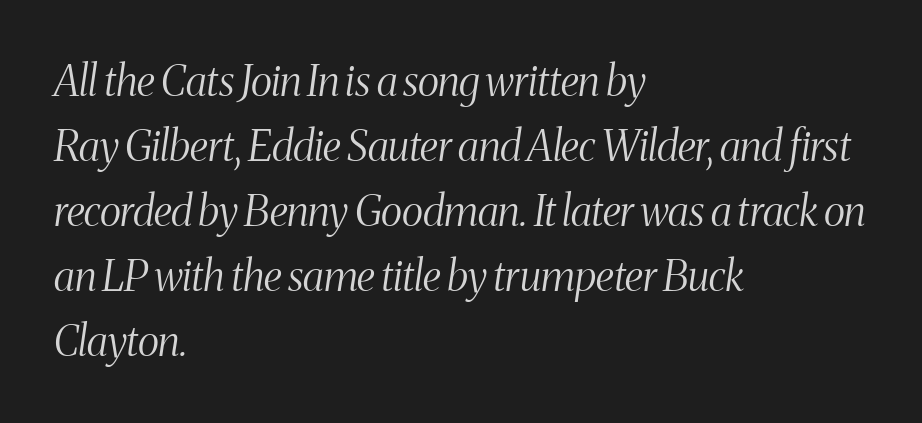
Students, observe: this is what conventionally led text looks like. Casual observation: everything's shoved over to the left. Does the lettering tilt? It does — this is italic. Type style note: has serifs. Ink coverage per letter is moderate at most.
